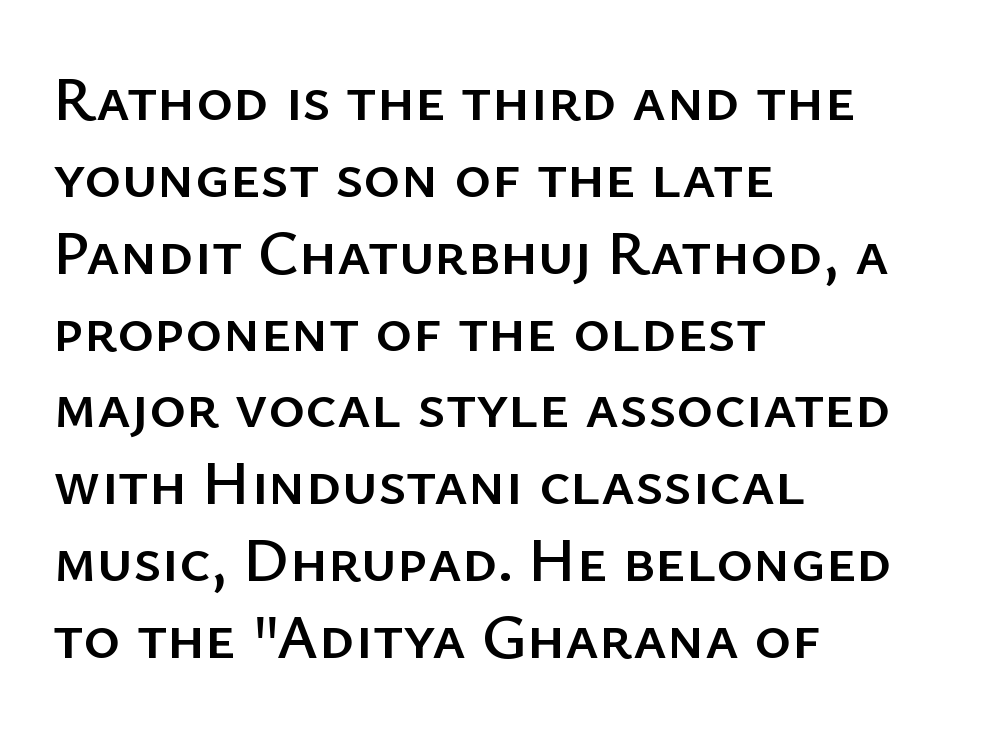
The image shows 63 px sans-serif type, upright; set left-aligned, line spacing 1.22x, normal letter spacing, not underlined; low stroke contrast and a medium x-height.
